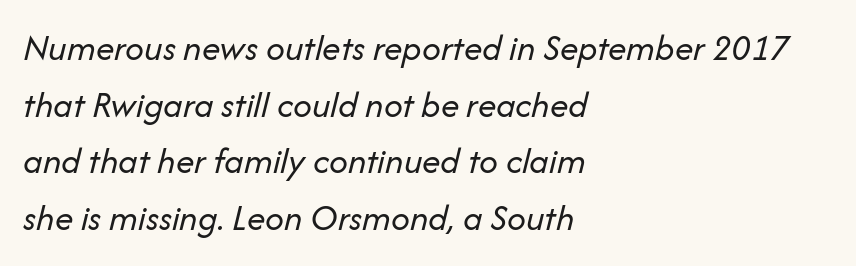
Q: Is the text bold? A: No.
Q: Is the text italic (slanted)? A: Yes, it leans right by about 14 degrees.
Q: Is the text underlined? A: No.
Q: How is the paragraph aligned? A: Left-aligned.
Q: Is the spacing between letters normal or unusually wide? A: Normal.
Q: Is the spacing between lines tight, normal or loose? A: Normal.
Q: Width (condensed, normal, or wide)? A: Normal.
Q: Stroke contrast? A: Low.
Q: x-height? A: Medium.
Q: Monospaced? A: No.
